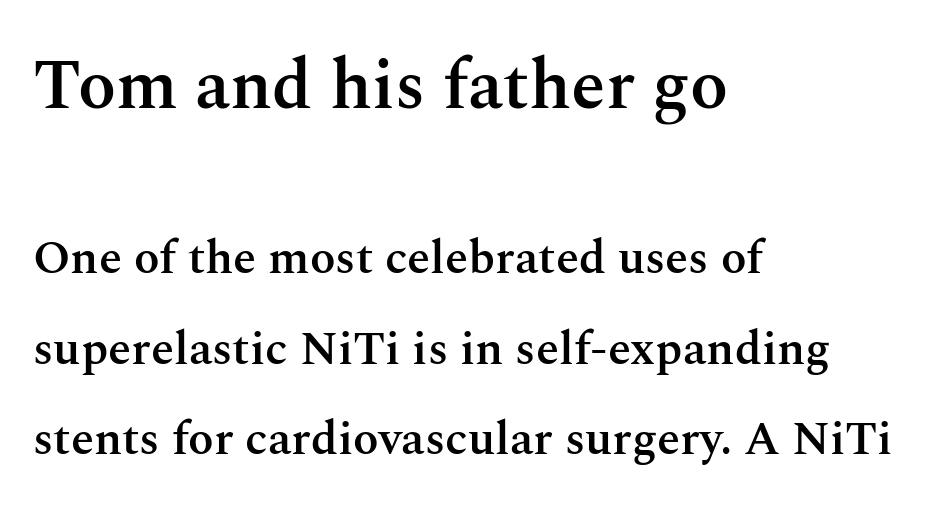
Whoever set this chose breathing room over compactness in the vertical rhythm. Slightly chunky letters — semibold, I'd say, not full bold. Spacing verdict: proportional, widths tailored to each character. Beneath every word, the page is bare. Between these two stacked blocks, the higher one wins on size.
